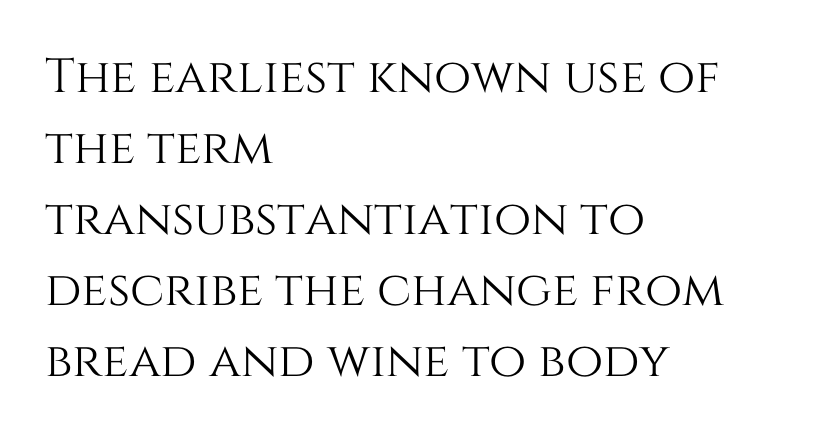
Q: Is the text italic (slanted)? A: No, it is upright.
Q: Is the text underlined? A: No.
Q: How is the paragraph aligned? A: Left-aligned.
Q: Is the spacing between letters normal or unusually wide? A: Normal.
Q: Is the spacing between lines tight, normal or loose? A: Normal.
Q: Width (condensed, normal, or wide)? A: Normal.
Q: Stroke contrast? A: Medium.
Q: x-height? A: Large.
Q: Monospaced? A: No.
